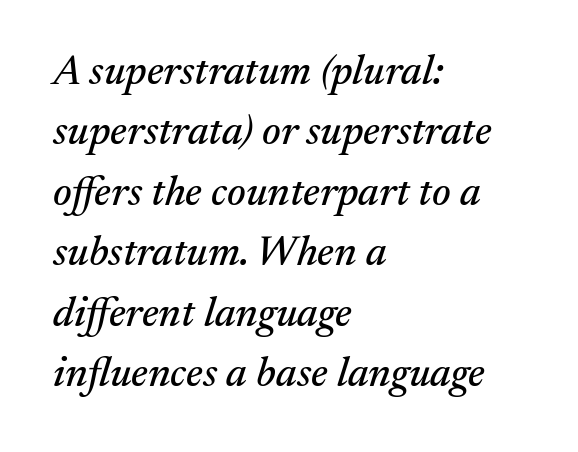
{"serif": "yes", "italic": "yes", "lean": "right", "slant_degrees": 17, "width": "normal", "stroke_contrast": "medium", "x_height": "medium", "monospaced": "no", "underline": "no", "align": "left", "line_spacing": "normal", "line_spacing_ratio": 1.44, "letter_spacing": "normal", "letter_spacing_em": 0.0, "glyph_px": 42}
